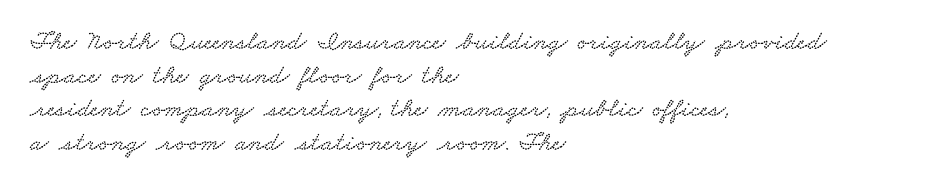
Reading down the block, your eye returns to a fixed left position each line. Plain, unruled lines of type. Evenly set lines give the paragraph a standard silhouette. Honestly, the letter spacing is just normal — you wouldn't notice it.
